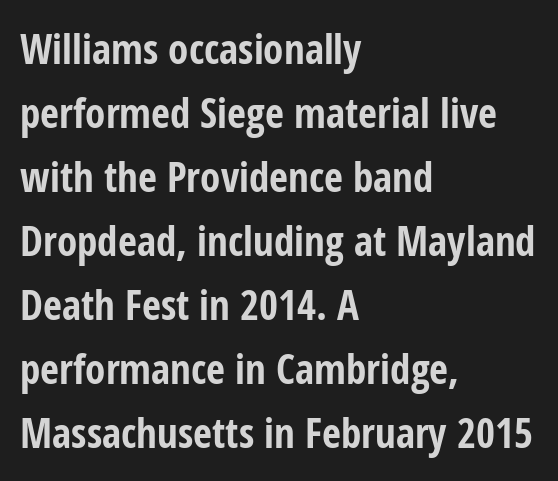
The image shows 41 px bold, condensed sans-serif type, upright; set left-aligned, normal line spacing (1.56x), normal letter spacing, not underlined; low stroke contrast and a medium x-height.
